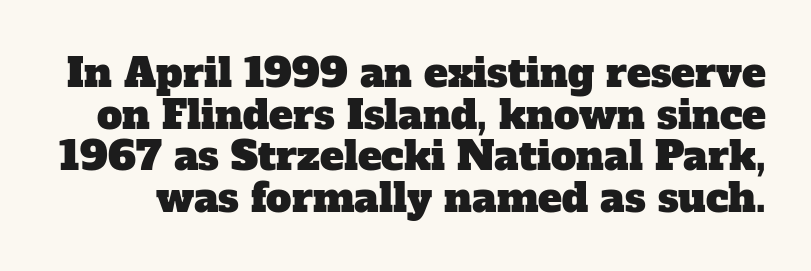
{"serif": "yes", "width": "normal", "stroke_contrast": "low", "x_height": "medium", "monospaced": "no", "underline": "no", "line_spacing": "tight", "line_spacing_ratio": 1.04, "letter_spacing": "normal", "letter_spacing_em": 0.0, "glyph_px": 40}
